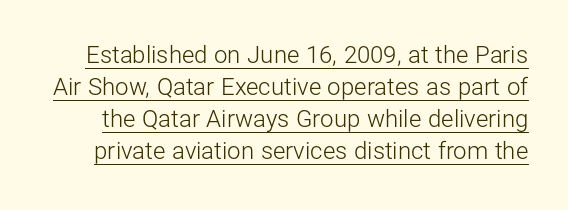
How would I describe the line gaps? Plain and ordinary. Inter-character spacing is left at the font's built-in metrics. The lettering is marked with a stroke running underneath it. Italic: no, the glyphs are upright roman. Stem width sits at or under what a default text font uses.
